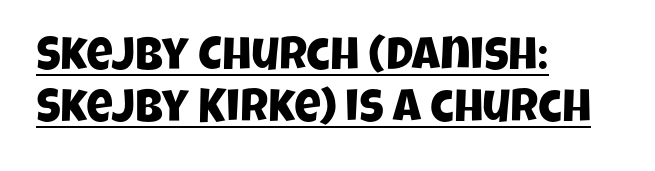
Q: Is the typeface a serif or a sans-serif typeface? A: Sans-serif.
Q: Is the text underlined? A: Yes.
Q: How is the paragraph aligned? A: Left-aligned.
Q: Is the spacing between letters normal or unusually wide? A: Normal.
Q: Is the spacing between lines tight, normal or loose? A: Tight.
Q: Width (condensed, normal, or wide)? A: Condensed.
Q: Stroke contrast? A: Low.
Q: x-height? A: Large.
Q: Monospaced? A: No.
